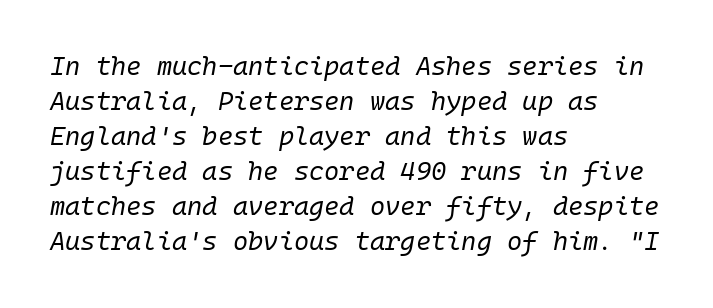
On a weight scale, this lands at 450 or below. Words appear dense and cohesive because spacing is normal. If you measured baseline to baseline, you'd find a middling distance. The strip under each line holds only bare page.
